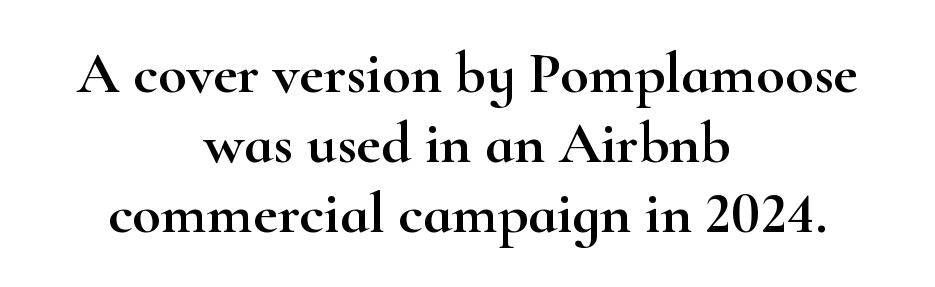
The image shows 59 px wide serif type, upright; set centered, line spacing 1.19x, normal letter spacing, not underlined; high stroke contrast and a small x-height.
